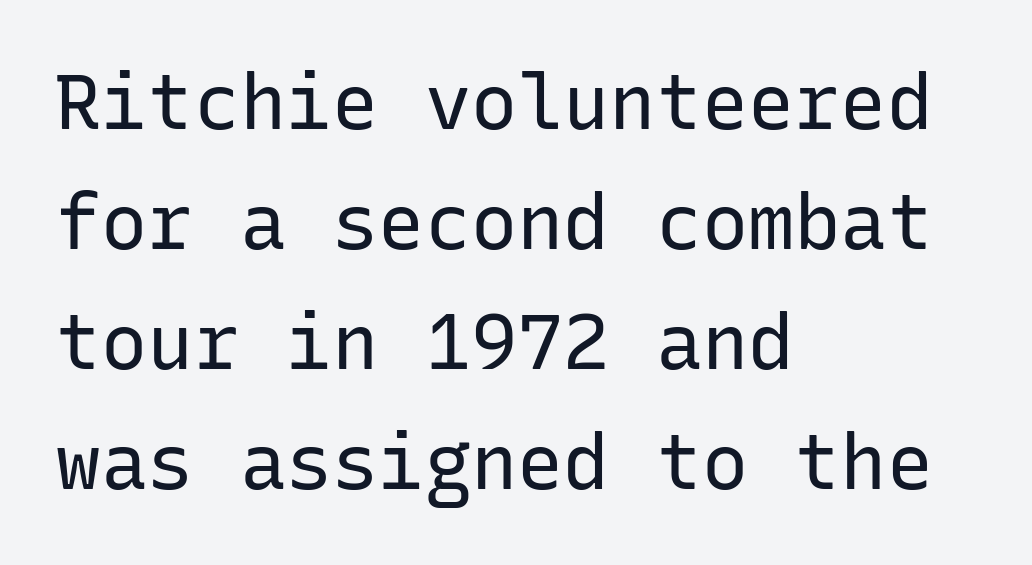
{"serif": "no", "italic": "no", "bold": "no", "weight": "regular", "width": "normal", "stroke_contrast": "low", "x_height": "medium", "monospaced": "yes", "underline": "no", "align": "left", "line_spacing": "normal", "line_spacing_ratio": 1.56, "letter_spacing": "normal", "letter_spacing_em": 0.0, "glyph_px": 77}
